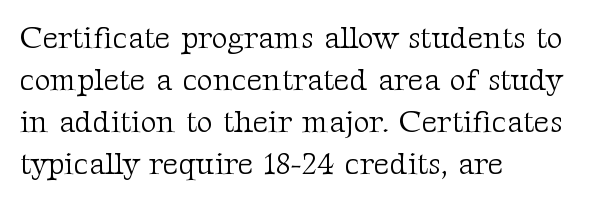
The typesetter chose a ragged-right arrangement here. What's the leading like? Ordinary, nothing unusual. When letters stand straight like this, we call the style roman or upright. Check under the words: just untouched page. Nothing unusual about the tracking: characters are spaced as the font intends.
